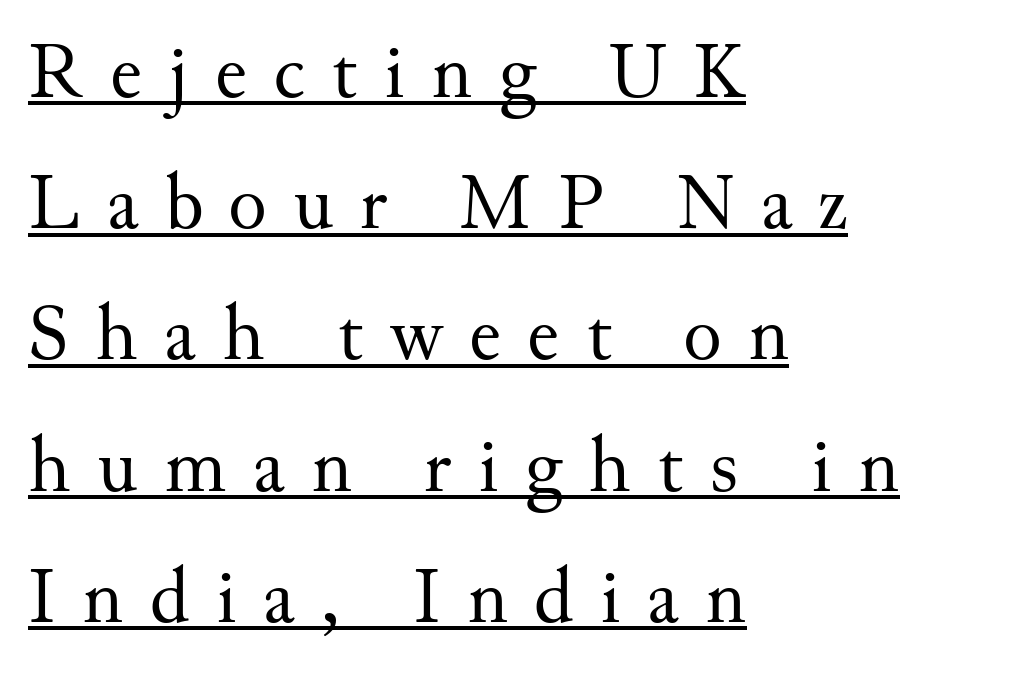
Q: Is the text bold? A: No.
Q: Is the text italic (slanted)? A: No, it is upright.
Q: Is the typeface a serif or a sans-serif typeface? A: Serif.
Q: Is the text underlined? A: Yes.
Q: How is the paragraph aligned? A: Left-aligned.
Q: Is the spacing between letters normal or unusually wide? A: Unusually wide.
Q: Is the spacing between lines tight, normal or loose? A: Normal.
Q: Width (condensed, normal, or wide)? A: Normal.
Q: Stroke contrast? A: Medium.
Q: x-height? A: Small.
Q: Monospaced? A: No.
